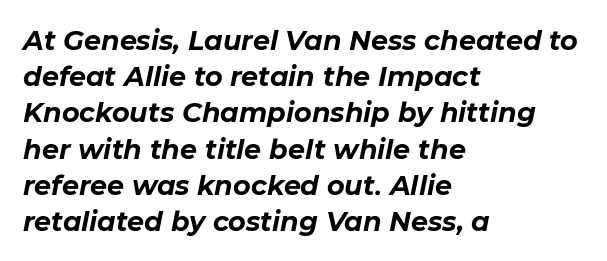
The image shows 27 px bold type, italic (leaning right); set left-aligned, normal line spacing (1.34x), normal letter spacing, not underlined.
